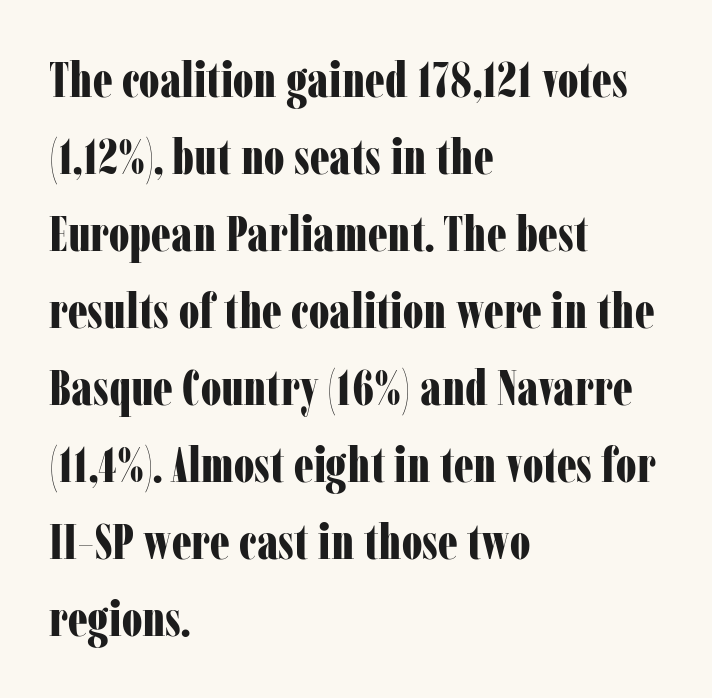
Q: Is the text bold? A: Yes.
Q: Is the text italic (slanted)? A: No, it is upright.
Q: Is the typeface a serif or a sans-serif typeface? A: Serif.
Q: Is the text underlined? A: No.
Q: How is the paragraph aligned? A: Left-aligned.
Q: Is the spacing between letters normal or unusually wide? A: Normal.
Q: Is the spacing between lines tight, normal or loose? A: Normal.
Q: Width (condensed, normal, or wide)? A: Condensed.
Q: Stroke contrast? A: Low.
Q: x-height? A: Medium.
Q: Monospaced? A: No.
